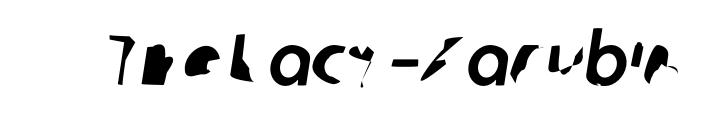
The image shows 72 px sans-serif type; set normal letter spacing, not underlined; low stroke contrast and a medium x-height.
